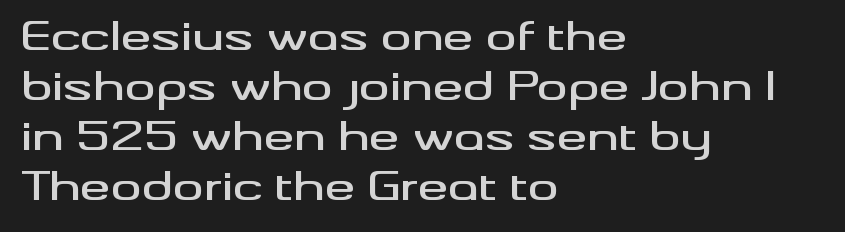
The image shows 38 px wide sans-serif type, upright; set left-aligned, normal line spacing (1.32x), normal letter spacing, not underlined; medium stroke contrast and a small x-height.
